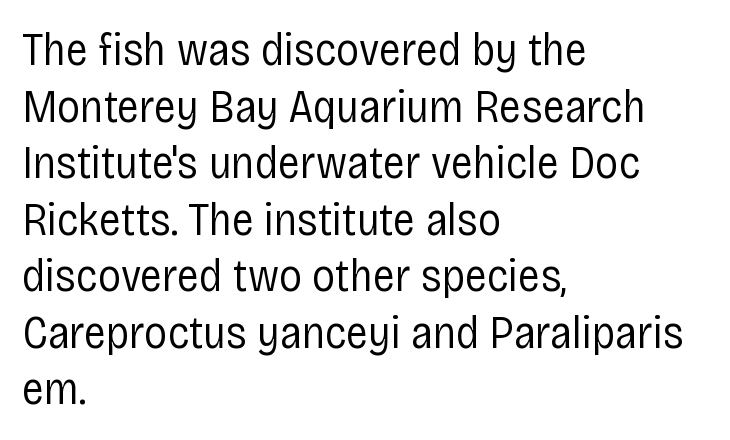
Do the letters lean? They stand straight. You could call the tracking neutral — neither tight nor loose. To sum up the face: it is a sans, with no serifs. The zone under the glyphs is completely vacant.
